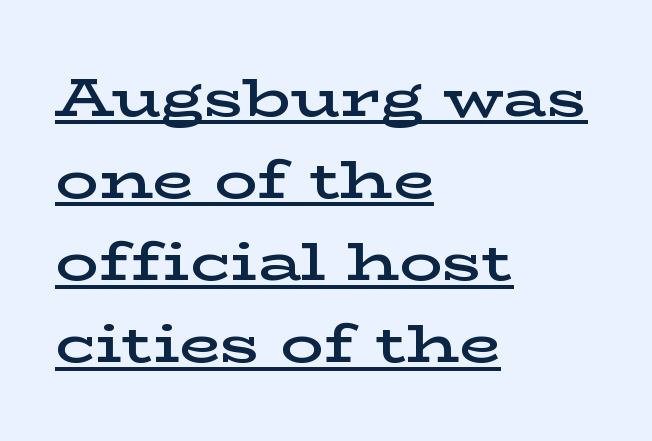
The image shows 54 px semibold, wide serif type, upright; set left-aligned, normal line spacing (1.52x), normal letter spacing, underlined; low stroke contrast and a medium x-height.
